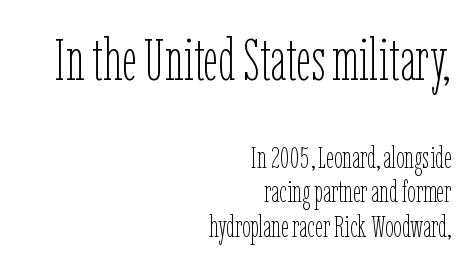
Q: Is the text bold? A: No.
Q: Is the text italic (slanted)? A: No, it is upright.
Q: Is the text underlined? A: No.
Q: How is the paragraph aligned? A: Right-aligned.
Q: Is the spacing between letters normal or unusually wide? A: Normal.
Q: Which block of text is set in a larger size, the first (top) or the second (bottom)? A: The first (top) one.
Q: Width (condensed, normal, or wide)? A: Condensed.
Q: Stroke contrast? A: Low.
Q: x-height? A: Medium.
Q: Monospaced? A: No.
